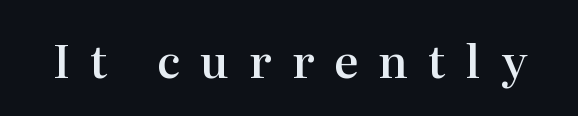
{"serif": "yes", "italic": "no", "bold": "semi", "weight": "semibold", "width": "normal", "stroke_contrast": "high", "x_height": "medium", "monospaced": "no", "underline": "no", "letter_spacing": "wide", "letter_spacing_em": 0.43, "glyph_px": 46}
